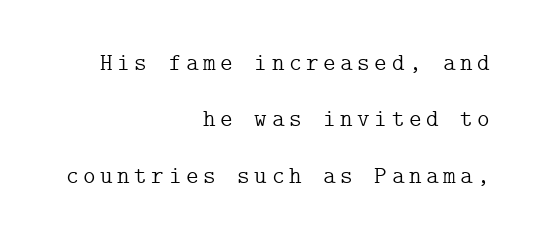
Ascenders rise straight up at ninety degrees. The rendering uses a large line-height, opening up the rows. Caption: face not bold, strokes unweighted. Lines of text with bare space underneath. Leftover space on each line is placed entirely before the opening word.
